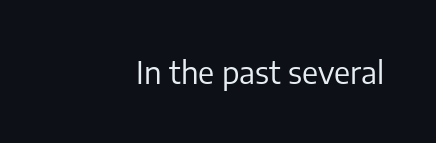
Caption: standard tracking, unaltered. Each line ends at the same right margin while the left side varies. It's the straight-up-and-down kind of type. Character widths vary here, with narrow letters taking less room than wide ones. A clean baseline with only descenders dipping below it.
